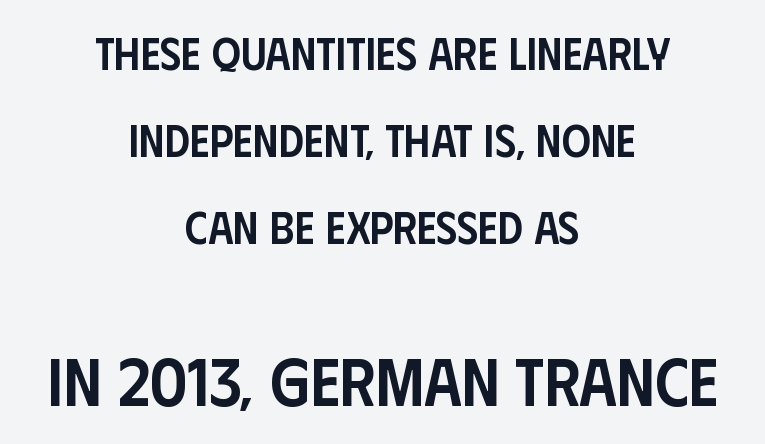
Q: Is the text bold? A: Semi-bold.
Q: Is the text italic (slanted)? A: No, it is upright.
Q: Is the typeface a serif or a sans-serif typeface? A: Sans-serif.
Q: Is the text underlined? A: No.
Q: How is the paragraph aligned? A: Centered.
Q: Is the spacing between letters normal or unusually wide? A: Normal.
Q: Is the spacing between lines tight, normal or loose? A: Loose.
Q: Which block of text is set in a larger size, the first (top) or the second (bottom)? A: The second (bottom) one.
Q: Width (condensed, normal, or wide)? A: Condensed.
Q: Stroke contrast? A: Low.
Q: x-height? A: Large.
Q: Monospaced? A: No.
